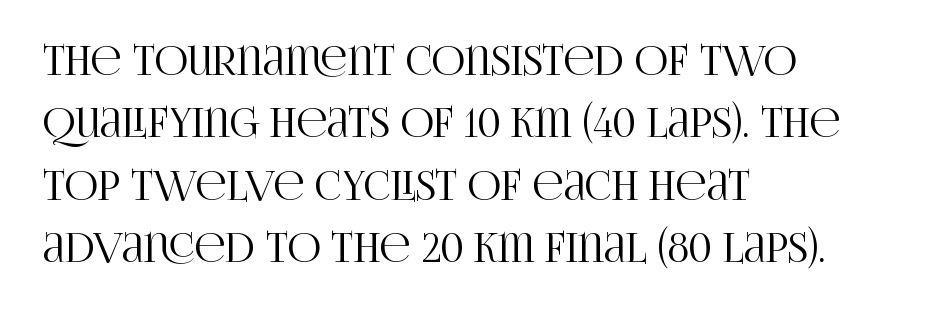
The image shows 41 px condensed serif type, upright; set left-aligned, normal line spacing (1.52x), normal letter spacing, not underlined; high stroke contrast and a large x-height.
